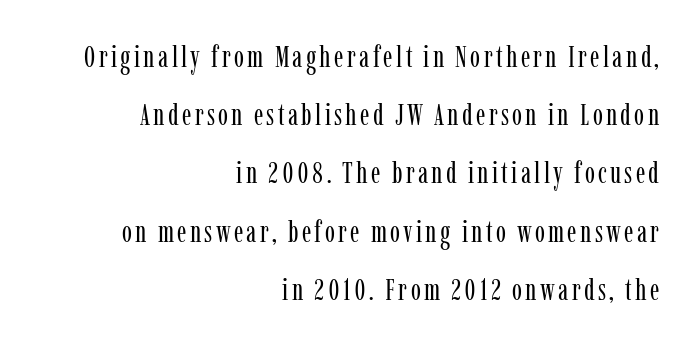
The letters stand straight up with perfectly vertical stems. A clean baseline with only descenders dipping below it. The block of text is sparse from top to bottom, with ample space between rows. Weight: in the light-to-regular range. This rendering uses right alignment, leaving the left contour irregular. Classification — serif.
